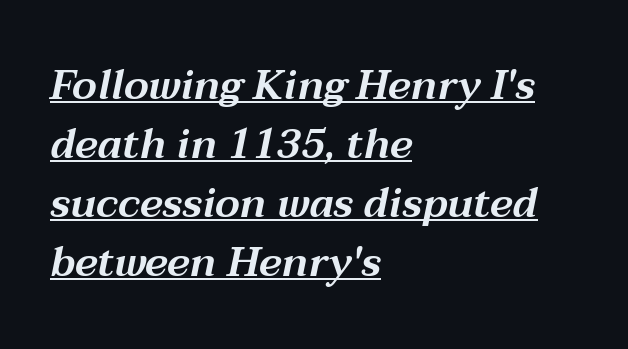
Q: Is the text italic (slanted)? A: Yes, it leans right by about 12 degrees.
Q: Is the text underlined? A: Yes.
Q: How is the paragraph aligned? A: Left-aligned.
Q: Is the spacing between letters normal or unusually wide? A: Normal.
Q: Is the spacing between lines tight, normal or loose? A: Normal.
Q: Width (condensed, normal, or wide)? A: Wide.
Q: Stroke contrast? A: Medium.
Q: x-height? A: Medium.
Q: Monospaced? A: No.
